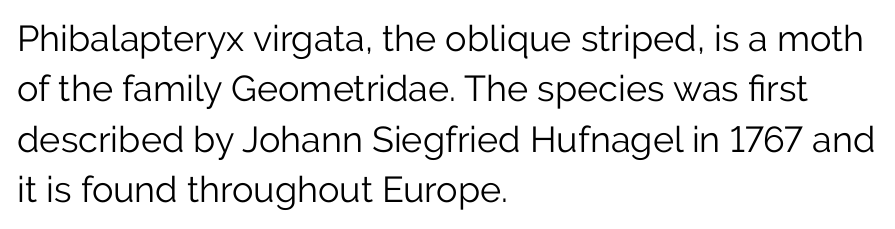
How would I describe the line gaps? Plain and ordinary. Every character sits straight up, as roman type does. The letters look calm and open, with moderate or lighter stems. Nobody touched the tracking dial on this one. Note the varied advance widths — an 'i' is clearly narrower than an 'm'. If you drew a ruler down the left edge, every line would touch it.
